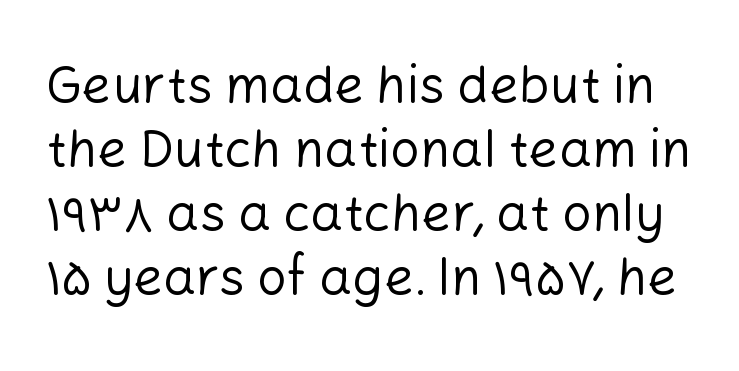
The image shows 52 px regular-weight sans-serif type, upright; set line spacing 1.23x, normal letter spacing, not underlined; low stroke contrast and a medium x-height.
